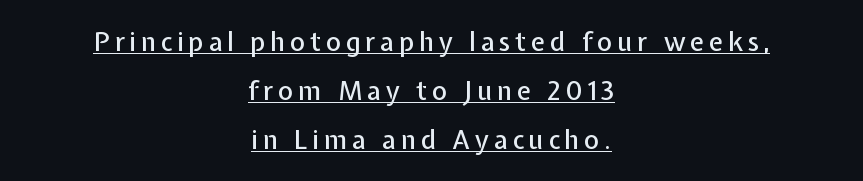
The rag falls on both sides of this text block equally. The axis of the letterforms is exactly vertical. The string is rendered with underlining switched on.
